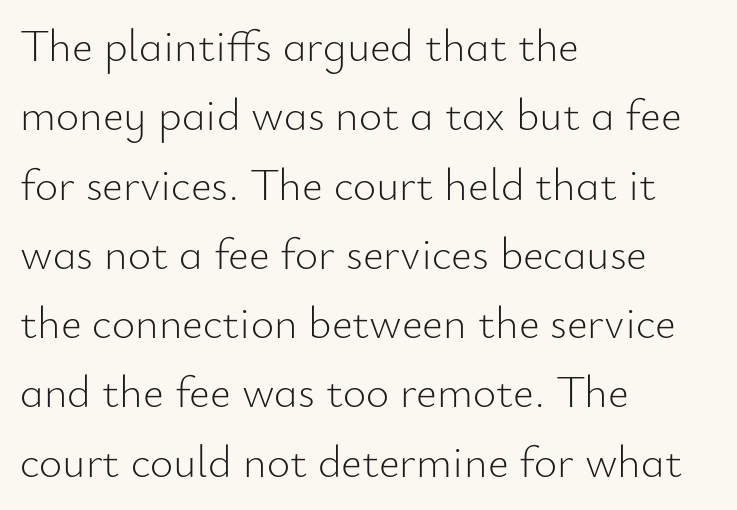
The image shows 45 px light sans-serif type, upright; set left-aligned, normal line spacing (1.54x), normal letter spacing, not underlined; low stroke contrast and a small x-height.
